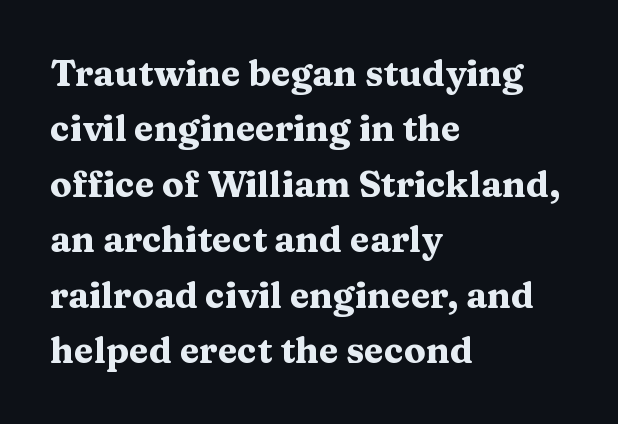
Chunky letters — that's bold for sure. Does the lettering tilt? It doesn't — this is upright. The space beneath each line is pristine and unruled. A normal amount of white space separates one row of letters from the next. Honestly, the letter spacing is just normal — you wouldn't notice it.
